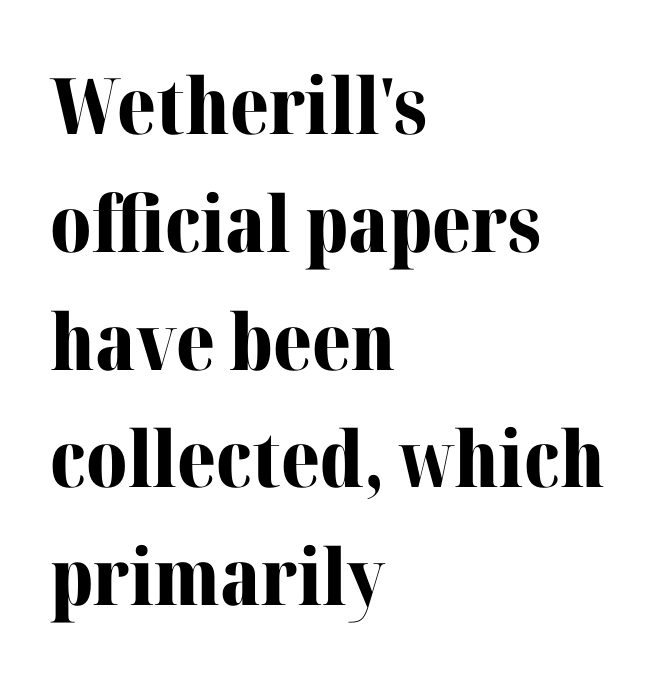
Q: Is the text bold? A: Yes.
Q: Is the text italic (slanted)? A: No, it is upright.
Q: Is the typeface a serif or a sans-serif typeface? A: Serif.
Q: Is the text underlined? A: No.
Q: How is the paragraph aligned? A: Left-aligned.
Q: Is the spacing between letters normal or unusually wide? A: Normal.
Q: Is the spacing between lines tight, normal or loose? A: Normal.
Q: Width (condensed, normal, or wide)? A: Normal.
Q: Stroke contrast? A: Medium.
Q: x-height? A: Medium.
Q: Monospaced? A: No.
